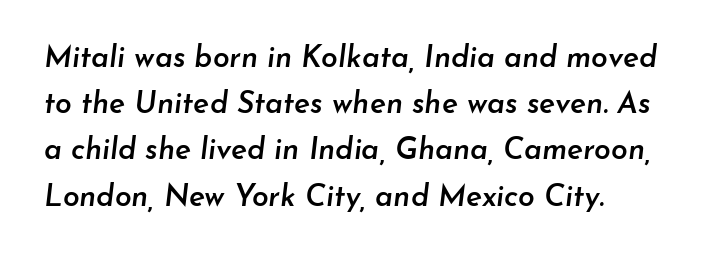
Normally led — the rows are evenly, conventionally spaced. Nobody drew a line under any word here. The typesetting leans somewhat heavy: a semibold. The rendering uses natural spacing where letterforms have individual widths. These lines keep a tight, regular rhythm from letter to letter. The passage shown leans; its letterforms are oblique.
